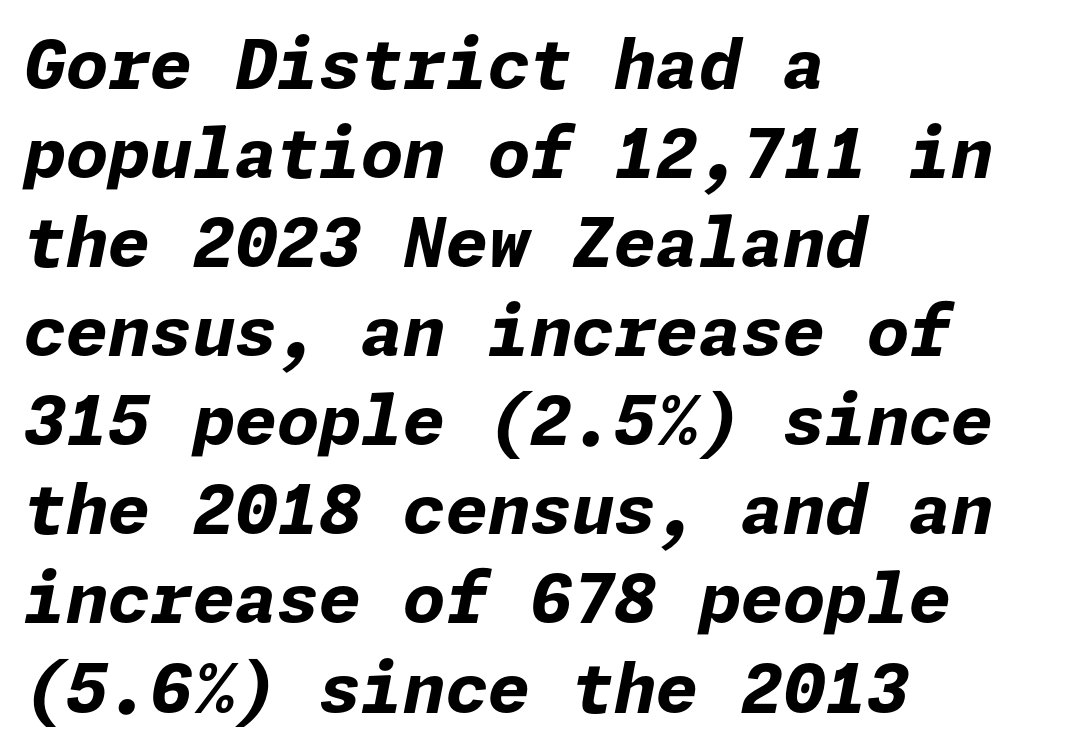
{"italic": "yes", "lean": "right", "slant_degrees": 11, "bold": "yes", "weight": "bold", "width": "normal", "stroke_contrast": "low", "x_height": "medium", "underline": "no", "align": "left", "line_spacing": "normal", "line_spacing_ratio": 1.31, "letter_spacing": "normal", "letter_spacing_em": 0.0, "glyph_px": 68}
